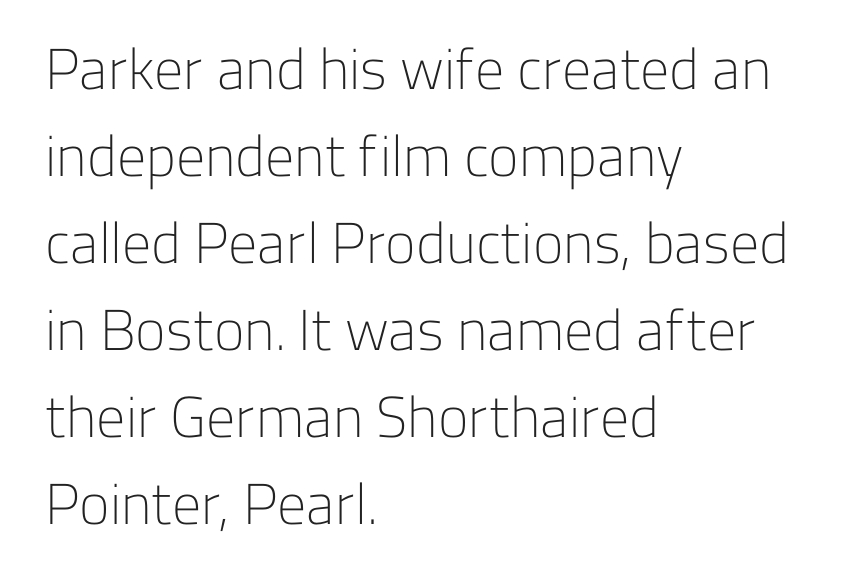
The image shows 58 px light sans-serif type, upright; set left-aligned, normal line spacing (1.5x), normal letter spacing, not underlined; low stroke contrast and a medium x-height.
